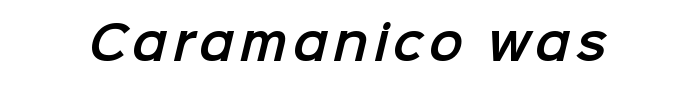
The image shows 46 px sans-serif type; set not underlined; low stroke contrast and a medium x-height.
